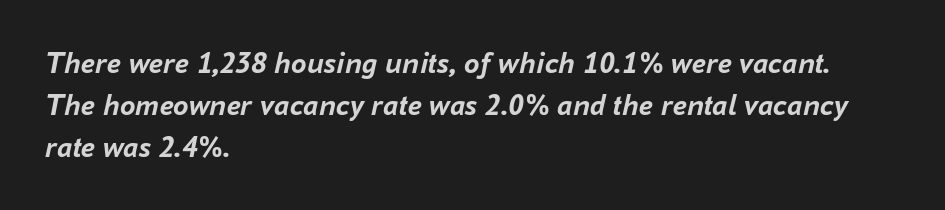
{"italic": "yes", "lean": "right", "slant_degrees": 16, "bold": "yes", "weight": "semibold", "width": "normal", "stroke_contrast": "low", "x_height": "medium", "monospaced": "no", "underline": "no", "align": "left", "line_spacing": "normal", "line_spacing_ratio": 1.36, "letter_spacing": "normal", "letter_spacing_em": 0.0, "glyph_px": 31}
